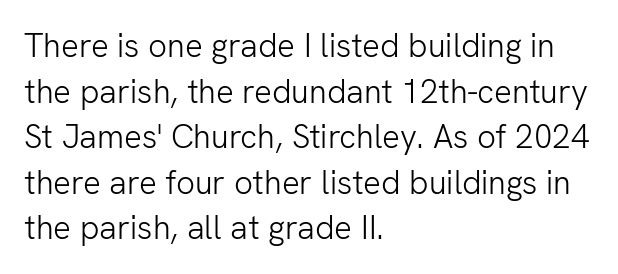
{"serif": "no", "italic": "no", "bold": "no", "weight": "light", "width": "normal", "stroke_contrast": "low", "x_height": "medium", "monospaced": "no", "underline": "no", "align": "left", "line_spacing": "normal", "line_spacing_ratio": 1.38, "letter_spacing": "normal", "letter_spacing_em": 0.0, "glyph_px": 33}
